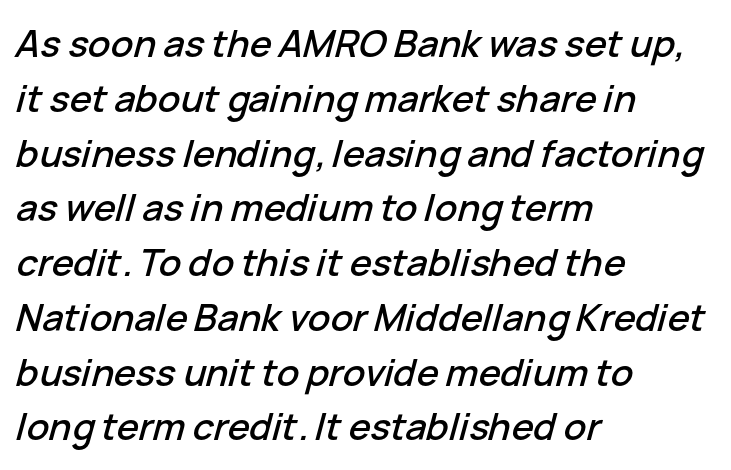
{"italic": "yes", "lean": "right", "slant_degrees": 15, "width": "normal", "stroke_contrast": "low", "x_height": "medium", "monospaced": "no", "underline": "no", "align": "left", "line_spacing": "normal", "line_spacing_ratio": 1.48, "letter_spacing": "normal", "letter_spacing_em": 0.0, "glyph_px": 37}
